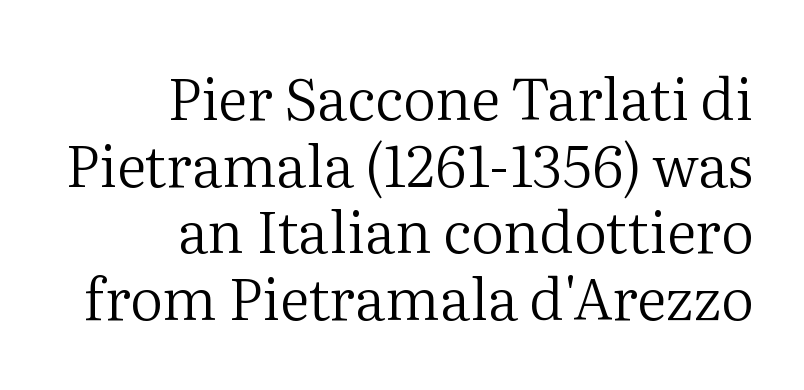
{"serif": "yes", "italic": "no", "bold": "no", "weight": "regular", "width": "normal", "stroke_contrast": "medium", "x_height": "medium", "monospaced": "no", "underline": "no", "align": "right", "line_spacing": "tight", "line_spacing_ratio": 1.15, "letter_spacing": "normal", "letter_spacing_em": 0.0, "glyph_px": 58}
